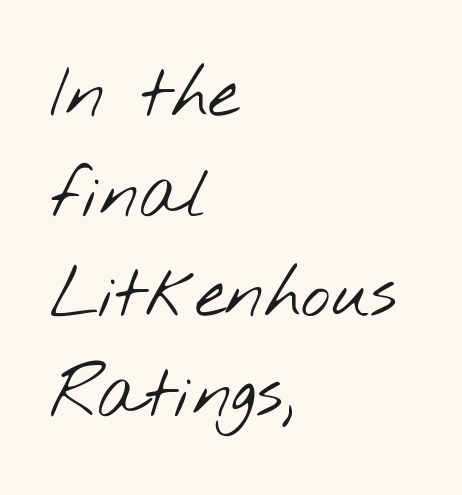
The image shows 70 px light, wide sans-serif type; set left-aligned, normal line spacing (1.43x), normal letter spacing, not underlined; low stroke contrast and a small x-height.
